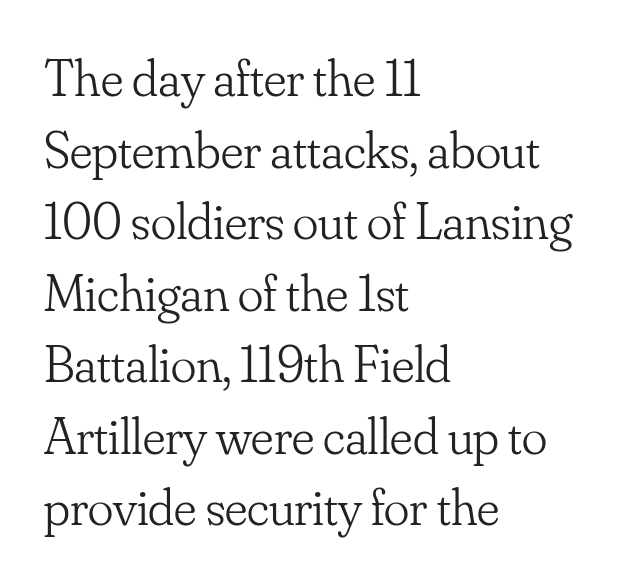
Underline: absent. Looks like regular typesetting: each glyph gets only the width it needs. Serifs: yes, visible at the terminals of the letterforms. Upright lettering throughout. Reading down the block, your eye returns to a fixed left position each line.
